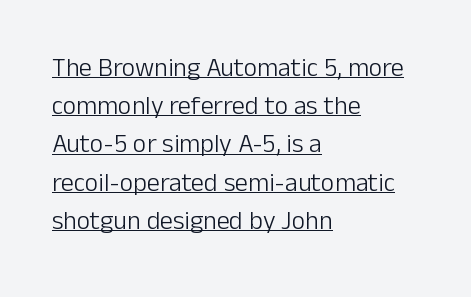
Q: Is the text bold? A: No.
Q: Is the text italic (slanted)? A: No, it is upright.
Q: Is the text underlined? A: Yes.
Q: How is the paragraph aligned? A: Left-aligned.
Q: Is the spacing between letters normal or unusually wide? A: Normal.
Q: Is the spacing between lines tight, normal or loose? A: Normal.
